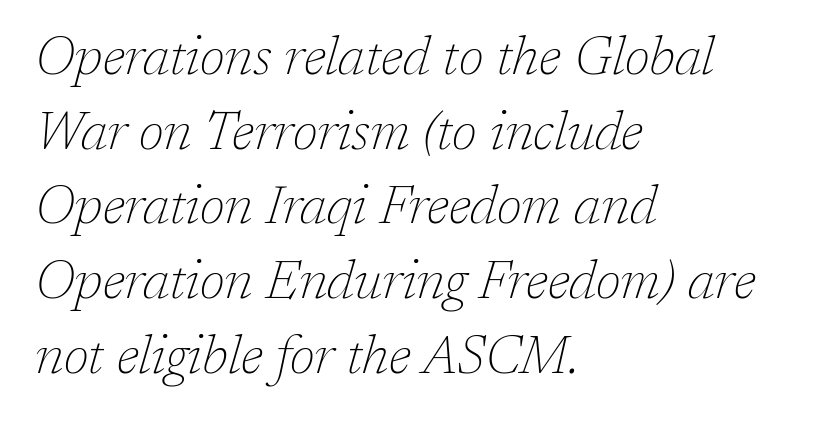
{"serif": "yes", "italic": "yes", "lean": "right", "slant_degrees": 17, "bold": "no", "weight": "thin", "width": "normal", "stroke_contrast": "low", "x_height": "medium", "monospaced": "no", "underline": "no", "align": "left", "line_spacing": "normal", "line_spacing_ratio": 1.41, "letter_spacing": "normal", "letter_spacing_em": 0.0, "glyph_px": 53}
